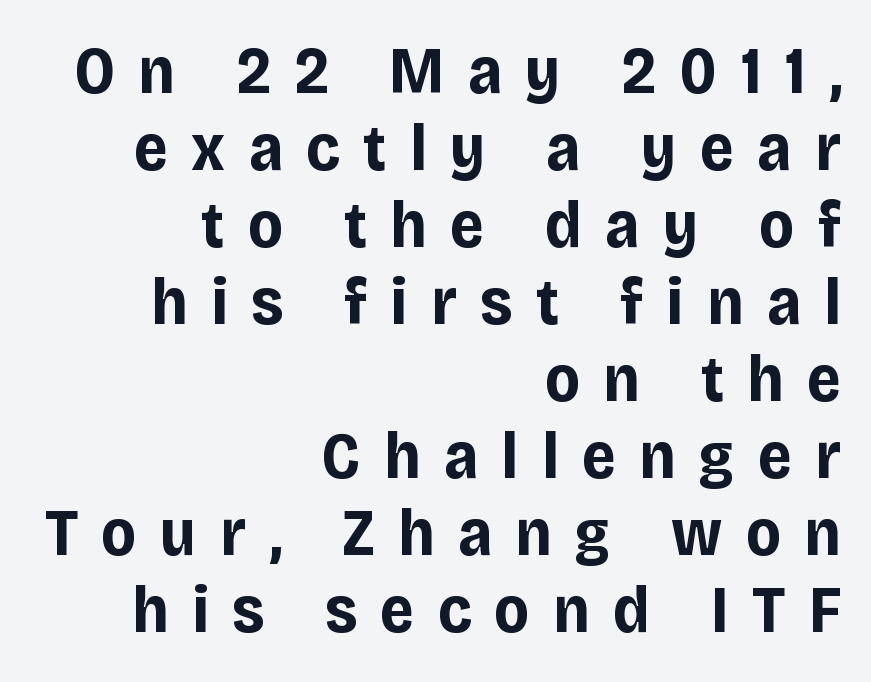
{"serif": "no", "italic": "no", "bold": "yes", "weight": "bold", "width": "normal", "stroke_contrast": "low", "x_height": "large", "monospaced": "no", "underline": "no", "align": "right", "line_spacing": "tight", "line_spacing_ratio": 1.15, "letter_spacing": "wide", "letter_spacing_em": 0.35, "glyph_px": 67}
